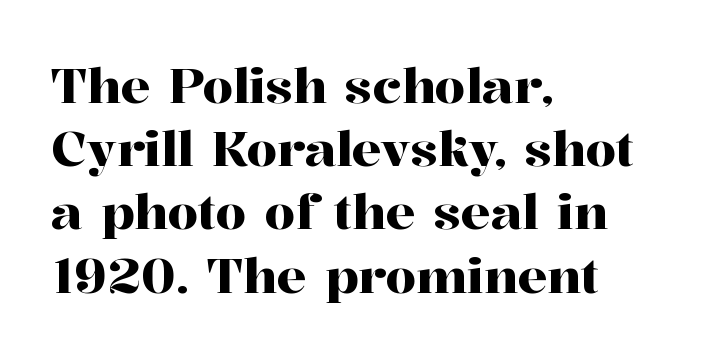
Q: Is the text italic (slanted)? A: No, it is upright.
Q: Is the typeface a serif or a sans-serif typeface? A: Serif.
Q: Is the text underlined? A: No.
Q: How is the paragraph aligned? A: Left-aligned.
Q: Is the spacing between letters normal or unusually wide? A: Normal.
Q: Is the spacing between lines tight, normal or loose? A: Normal.
Q: Width (condensed, normal, or wide)? A: Normal.
Q: Stroke contrast? A: High.
Q: x-height? A: Medium.
Q: Monospaced? A: No.
